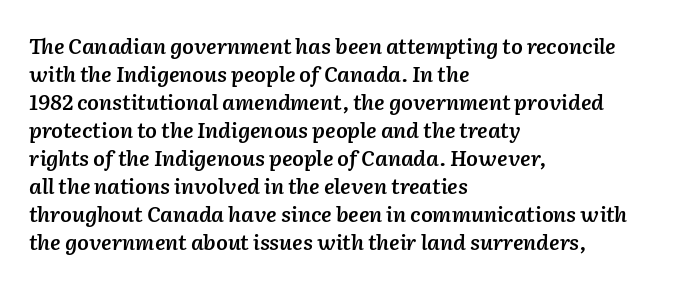
Between one letter and the next there's only the usual sliver of space. Underlining? Definitely not there. Honestly, the row spacing looks completely unremarkable. The glyphs have the mass of a demibold cut, below bold. Reading down the block, your eye returns to a fixed left position each line.
